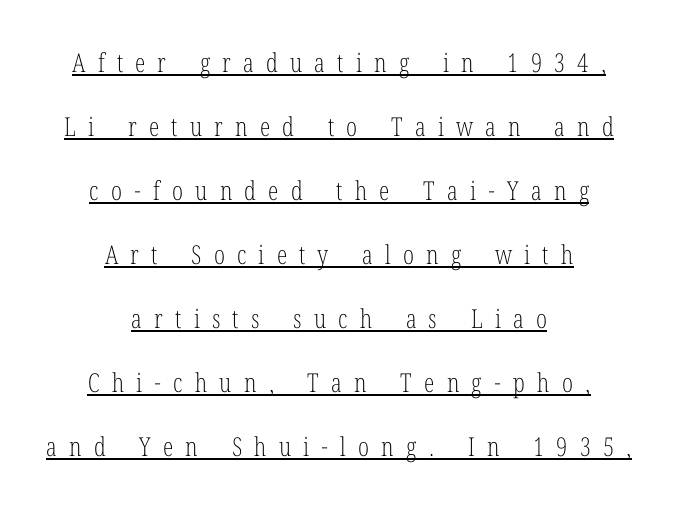
The image shows 26 px text type, upright; set centered, loose line spacing (2.46x), unusually wide letter spacing (+0.47 em), underlined.
